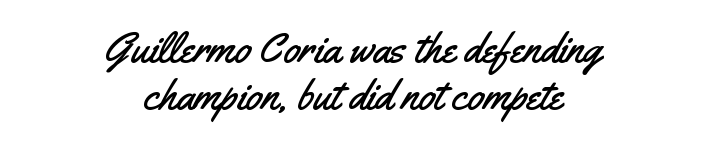
{"serif": "no", "width": "condensed", "stroke_contrast": "medium", "x_height": "small", "monospaced": "no", "underline": "no", "align": "center", "line_spacing": "tight", "line_spacing_ratio": 1.09, "letter_spacing": "normal", "letter_spacing_em": 0.0, "glyph_px": 43}
